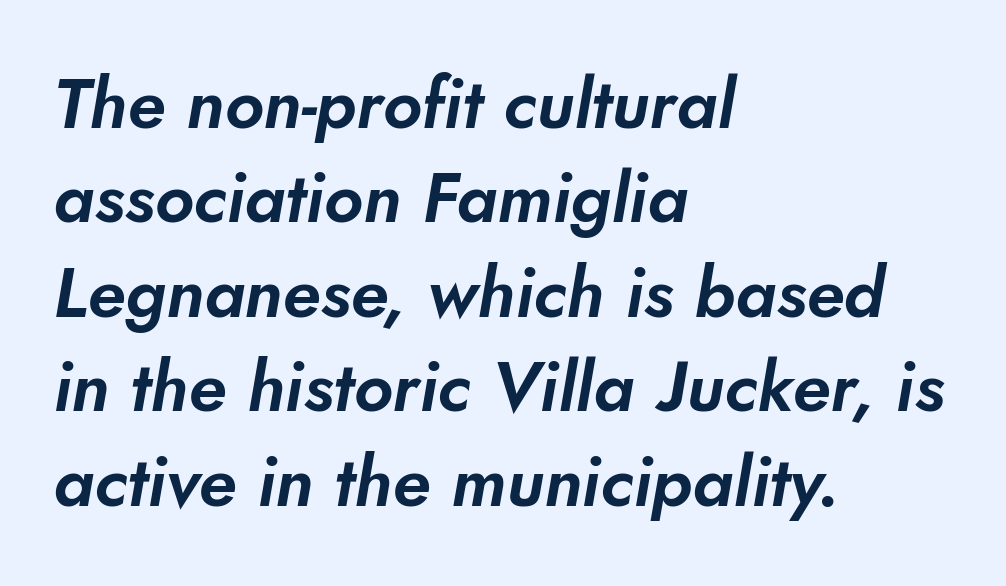
The image shows 70 px sans-serif type; set left-aligned, normal line spacing (1.35x), normal letter spacing, not underlined; low stroke contrast and a small x-height.
